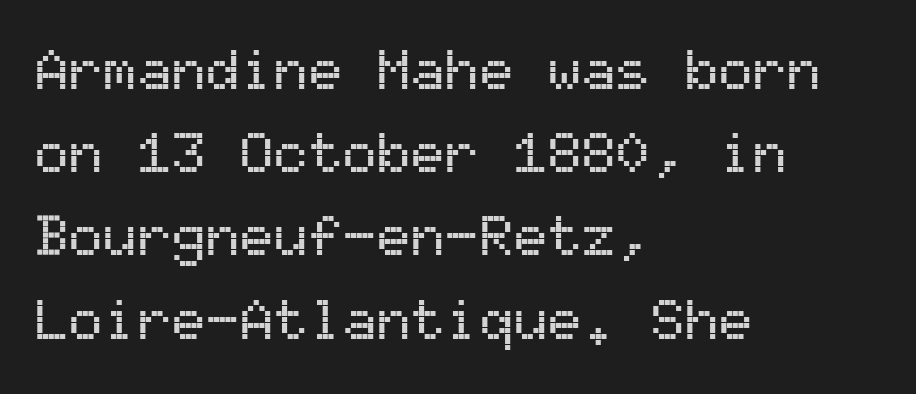
Q: Is the text italic (slanted)? A: No, it is upright.
Q: Is the typeface a serif or a sans-serif typeface? A: Sans-serif.
Q: Is the text underlined? A: No.
Q: How is the paragraph aligned? A: Left-aligned.
Q: Is the spacing between letters normal or unusually wide? A: Normal.
Q: Is the spacing between lines tight, normal or loose? A: Normal.
Q: Width (condensed, normal, or wide)? A: Normal.
Q: Stroke contrast? A: Medium.
Q: x-height? A: Medium.
Q: Monospaced? A: Yes.
